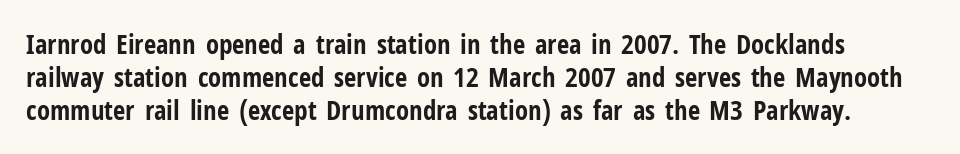
{"italic": "no", "bold": "yes", "underline": "no", "line_spacing_ratio": 1.22, "letter_spacing": "normal", "letter_spacing_em": 0.0, "glyph_px": 27}
